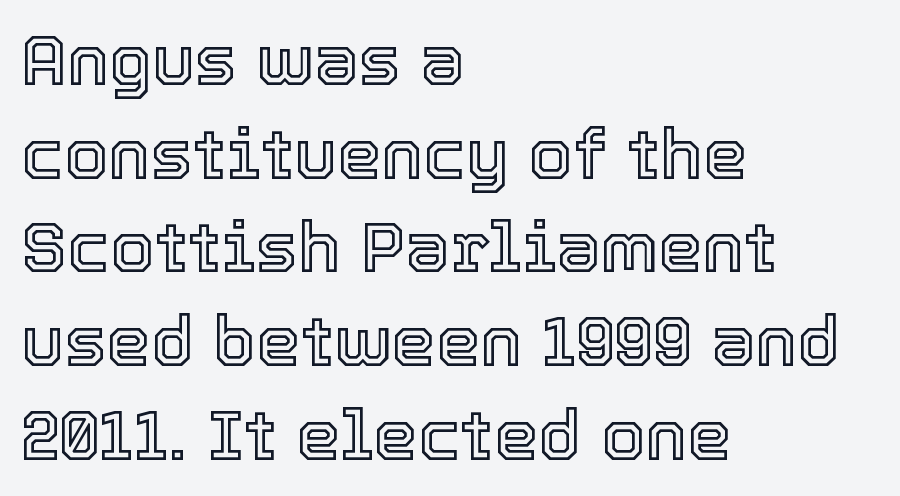
The image shows 71 px text type, upright; set left-aligned, normal line spacing (1.32x), normal letter spacing, not underlined; a medium x-height.
